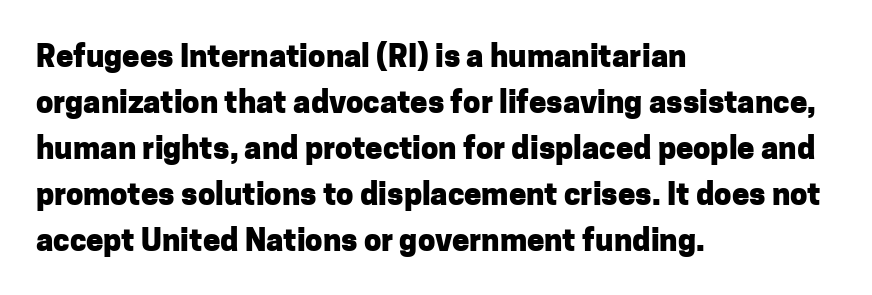
The image shows 31 px heavy sans-serif type, upright; set left-aligned, normal line spacing (1.48x), normal letter spacing, not underlined; low stroke contrast and a medium x-height.
